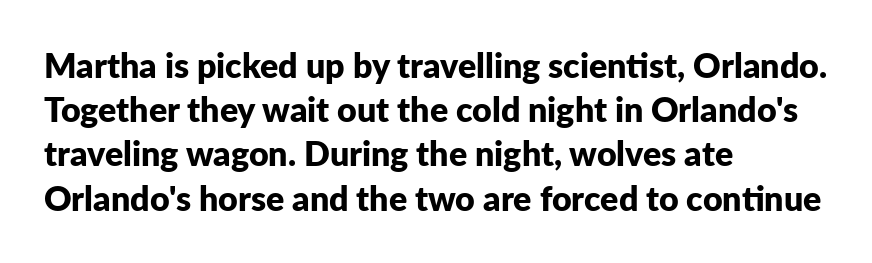
Q: Is the text bold? A: Yes.
Q: Is the text italic (slanted)? A: No, it is upright.
Q: Is the typeface a serif or a sans-serif typeface? A: Sans-serif.
Q: Is the text underlined? A: No.
Q: How is the paragraph aligned? A: Left-aligned.
Q: Is the spacing between letters normal or unusually wide? A: Normal.
Q: Is the spacing between lines tight, normal or loose? A: Normal.
Q: Width (condensed, normal, or wide)? A: Normal.
Q: Stroke contrast? A: Low.
Q: x-height? A: Medium.
Q: Monospaced? A: No.
